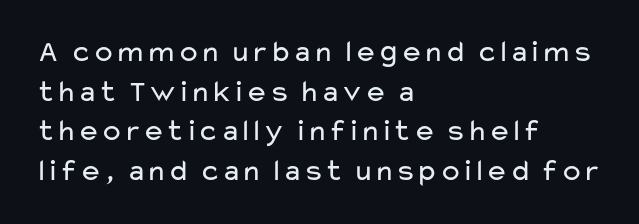
Q: Is the text bold? A: No.
Q: Is the text italic (slanted)? A: No, it is upright.
Q: Is the typeface a serif or a sans-serif typeface? A: Sans-serif.
Q: Is the text underlined? A: No.
Q: How is the paragraph aligned? A: Left-aligned.
Q: Is the spacing between letters normal or unusually wide? A: Normal.
Q: Is the spacing between lines tight, normal or loose? A: Normal.
Q: Width (condensed, normal, or wide)? A: Wide.
Q: Stroke contrast? A: Low.
Q: x-height? A: Medium.
Q: Monospaced? A: No.
